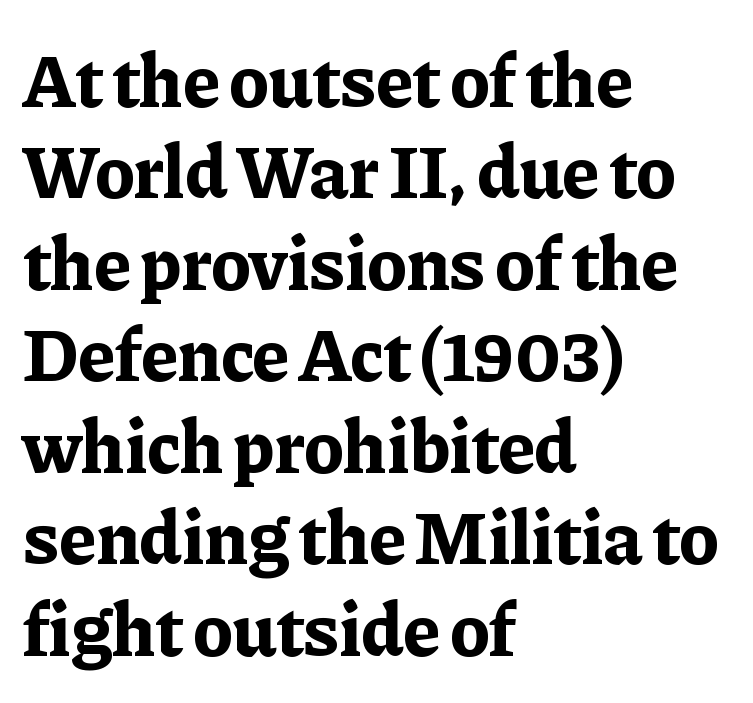
The paragraph shown leans on its left margin. This sample uses a serif face. Honestly, the letter spacing is just normal — you wouldn't notice it. Varying glyph widths throughout — classic text-font behaviour. The specimen reads as upright at a glance.
